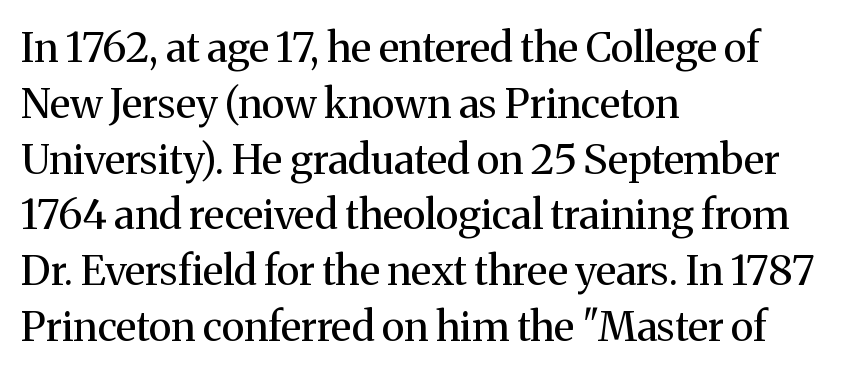
{"serif": "yes", "italic": "no", "bold": "no", "weight": "regular", "width": "normal", "stroke_contrast": "medium", "x_height": "medium", "monospaced": "no", "underline": "no", "align": "left", "line_spacing": "normal", "line_spacing_ratio": 1.36, "letter_spacing": "normal", "letter_spacing_em": 0.0, "glyph_px": 41}
